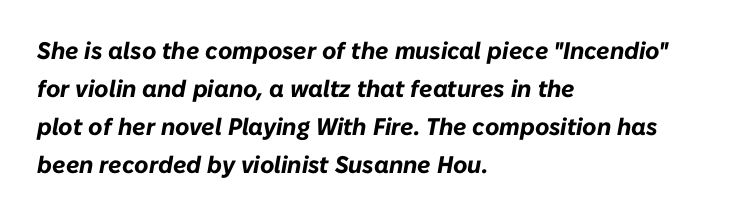
The image shows 24 px bold type, italic (leaning right); set left-aligned, normal line spacing (1.59x), normal letter spacing, not underlined.
